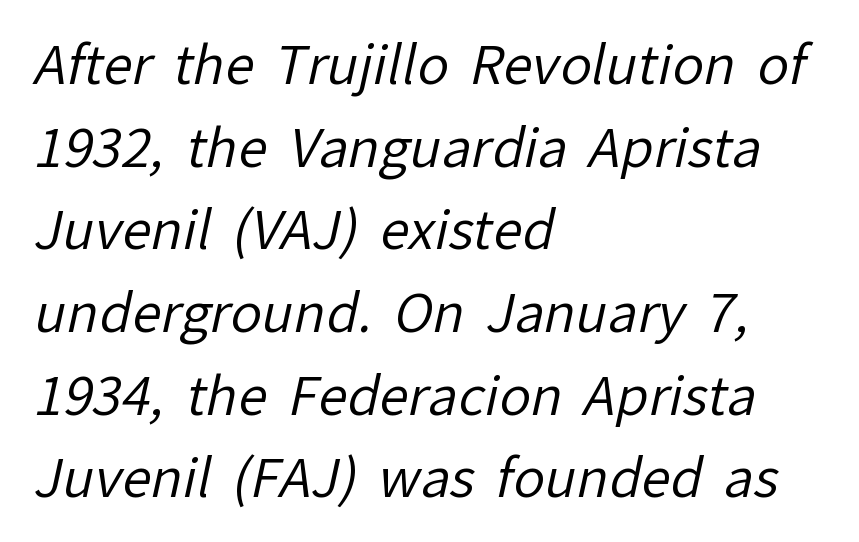
The image shows 53 px regular-weight sans-serif type; set left-aligned, normal line spacing (1.56x), normal letter spacing, not underlined; low stroke contrast and a medium x-height.
